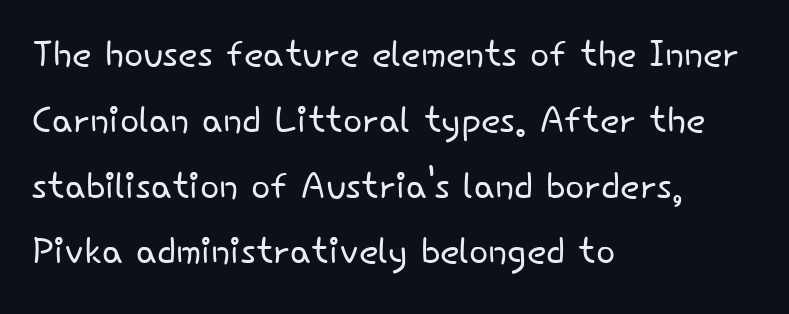
{"serif": "no", "italic": "no", "bold": "no", "weight": "light", "width": "normal", "stroke_contrast": "low", "x_height": "small", "monospaced": "no", "underline": "no", "align": "left", "line_spacing": "normal", "line_spacing_ratio": 1.29, "letter_spacing": "normal", "letter_spacing_em": 0.0, "glyph_px": 51}
